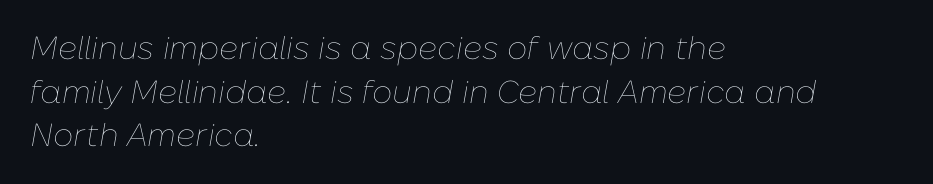
Horizontally, the lines are justified to the leading edge only. In terms of letterspacing, this is plain default setting. Spacing verdict: proportional, widths tailored to each character. Check the space under the baseline: it is left empty. If you drew a line through each stem, it would be angled. Horizontal bands of white between lines are of average thickness.
